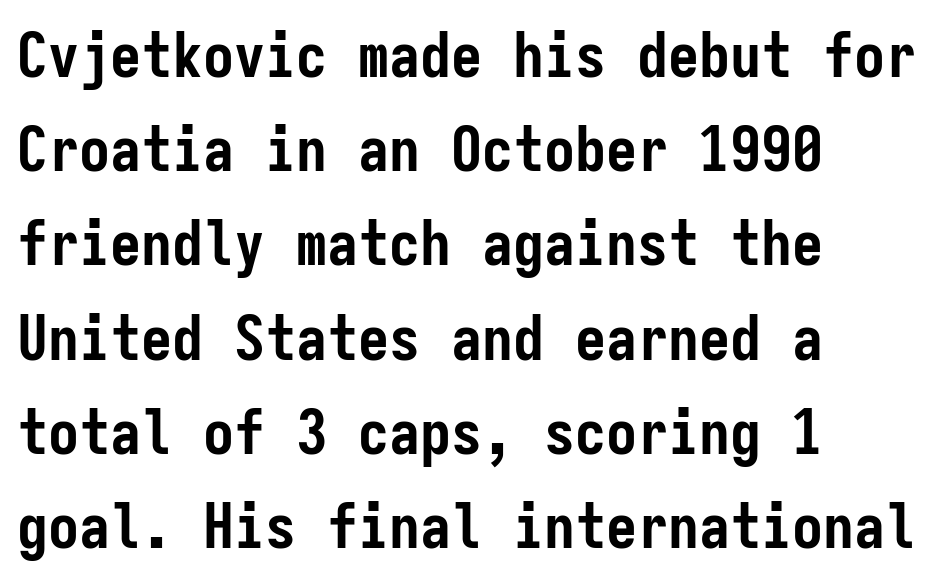
The lines sit at an ordinary, default distance from one another. Every character here occupies the same horizontal width, giving the sample a typewriter-like rhythm. Does the lettering tilt? It doesn't — this is upright. The horizontal fit of the characters is conventional and even. The text was rendered using a sans face with plain stroke endings.
